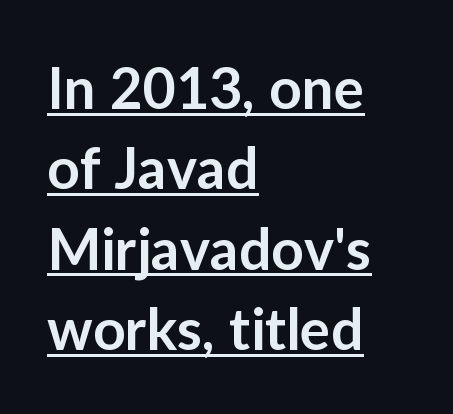
Characters remain perfectly vertical along every line. Underline: present. Observe the ordinary spacing: letters are neighbours, not strangers. Do the characters align in a grid? No, the font is proportional. A semibold gives these letters moderate extra thickness, short of bold. This is sans-serif lettering, the kind often seen on screens and signage.
